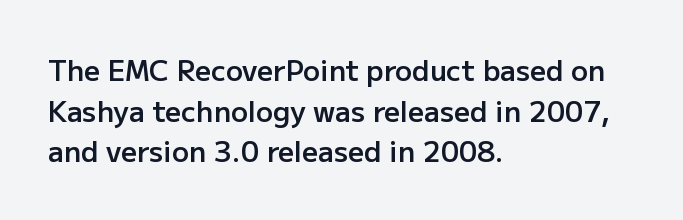
{"serif": "no", "italic": "no", "bold": "semi", "weight": "semibold", "width": "normal", "stroke_contrast": "low", "x_height": "medium", "monospaced": "no", "underline": "no", "align": "left", "line_spacing": "normal", "line_spacing_ratio": 1.45, "letter_spacing": "normal", "letter_spacing_em": 0.0, "glyph_px": 28}
